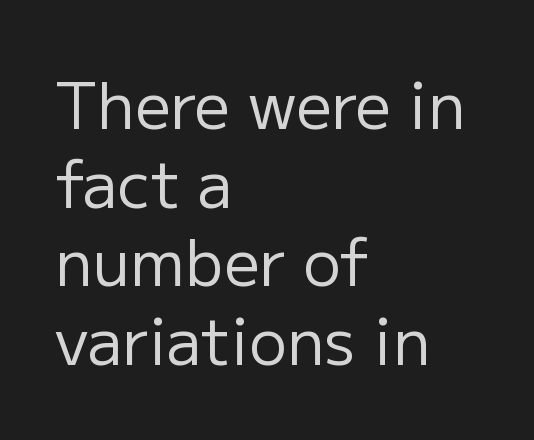
Q: Is the text bold? A: No.
Q: Is the text italic (slanted)? A: No, it is upright.
Q: Is the typeface a serif or a sans-serif typeface? A: Sans-serif.
Q: Is the text underlined? A: No.
Q: How is the paragraph aligned? A: Left-aligned.
Q: Is the spacing between letters normal or unusually wide? A: Normal.
Q: Is the spacing between lines tight, normal or loose? A: Normal.
Q: Width (condensed, normal, or wide)? A: Normal.
Q: Stroke contrast? A: Low.
Q: x-height? A: Medium.
Q: Monospaced? A: No.
